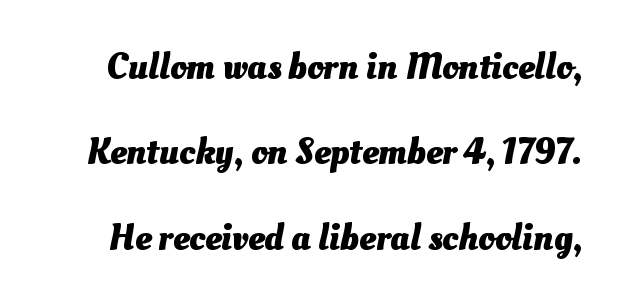
Q: Is the text bold? A: Yes.
Q: Is the text underlined? A: No.
Q: Is the spacing between letters normal or unusually wide? A: Normal.
Q: Is the spacing between lines tight, normal or loose? A: Loose.
Q: Width (condensed, normal, or wide)? A: Normal.
Q: Stroke contrast? A: Medium.
Q: x-height? A: Small.
Q: Monospaced? A: No.
